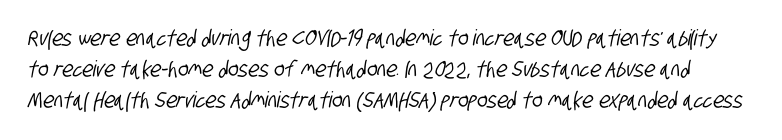
{"underline": "no", "line_spacing": "normal", "line_spacing_ratio": 1.42, "letter_spacing": "normal", "letter_spacing_em": 0.0, "glyph_px": 22}
